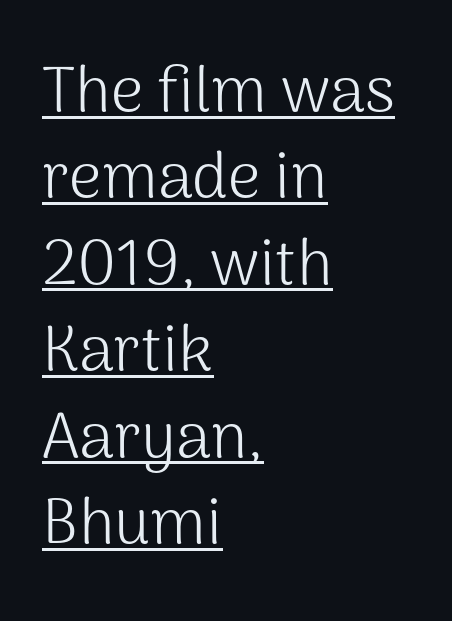
Honestly, the row spacing looks completely unremarkable. Caption: lettering with a line underneath. Ink coverage per letter is moderate at most. The letters advance in unequal steps, a hallmark of proportional type. Check where the strokes stop: nothing finishes them off — pure sans. This sample uses an upright cut, with every glyph sitting square on the baseline.
